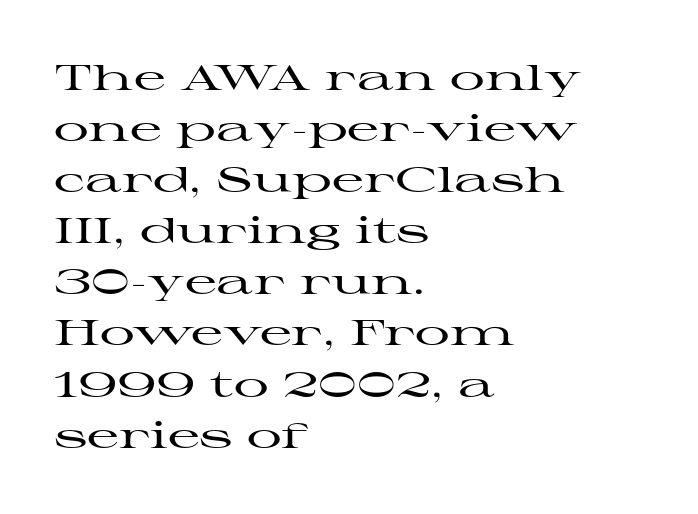
Q: Is the text italic (slanted)? A: No, it is upright.
Q: Is the typeface a serif or a sans-serif typeface? A: Serif.
Q: Is the text underlined? A: No.
Q: How is the paragraph aligned? A: Left-aligned.
Q: Is the spacing between letters normal or unusually wide? A: Normal.
Q: Is the spacing between lines tight, normal or loose? A: Normal.
Q: Width (condensed, normal, or wide)? A: Wide.
Q: Stroke contrast? A: High.
Q: x-height? A: Medium.
Q: Monospaced? A: No.
